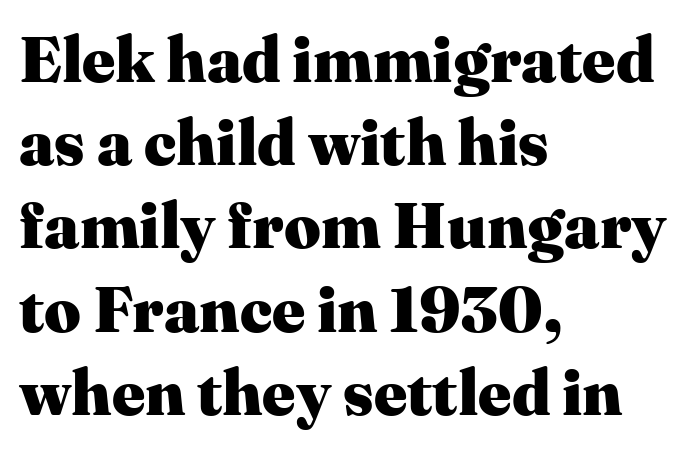
{"serif": "yes", "italic": "no", "bold": "yes", "weight": "heavy", "width": "normal", "stroke_contrast": "medium", "x_height": "medium", "monospaced": "no", "underline": "no", "align": "left", "line_spacing": "normal", "line_spacing_ratio": 1.3, "letter_spacing": "normal", "letter_spacing_em": 0.0, "glyph_px": 64}
